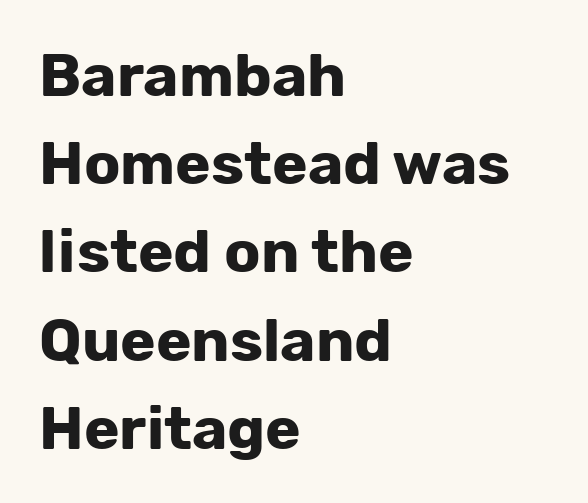
The image shows 60 px bold sans-serif type, upright; set left-aligned, normal line spacing (1.47x), normal letter spacing, not underlined; low stroke contrast and a medium x-height.
